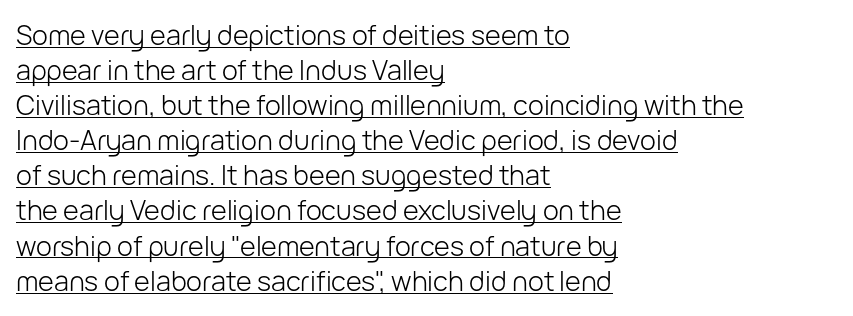
{"italic": "no", "bold": "no", "underline": "yes", "align": "left", "line_spacing": "normal", "line_spacing_ratio": 1.3, "letter_spacing": "normal", "letter_spacing_em": 0.0, "glyph_px": 27}
